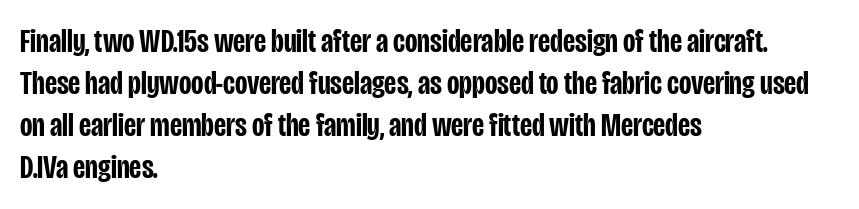
Grotesque or geometric, the face here clearly has no serifs. In terms of weight, the rendering is demibold, just under bold. Reading down the block, your eye returns to a fixed left position each line. Letters rest on an invisible, unmarked baseline.
